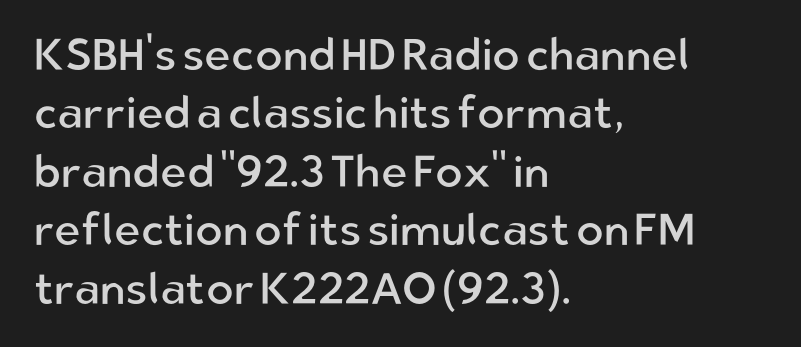
The image shows 45 px regular-weight sans-serif type, upright; set left-aligned, normal line spacing (1.3x), normal letter spacing, not underlined; low stroke contrast and a medium x-height.
